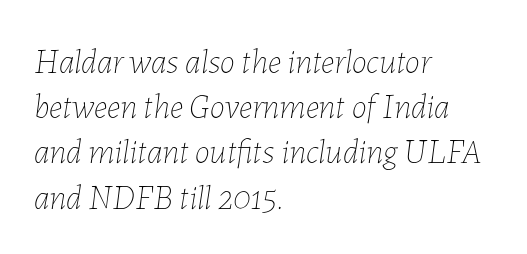
{"italic": "yes", "lean": "right", "slant_degrees": 7, "bold": "no", "weight": "thin", "width": "normal", "stroke_contrast": "low", "x_height": "medium", "monospaced": "no", "underline": "no", "align": "left", "line_spacing": "normal", "line_spacing_ratio": 1.33, "letter_spacing": "normal", "letter_spacing_em": 0.0, "glyph_px": 34}
